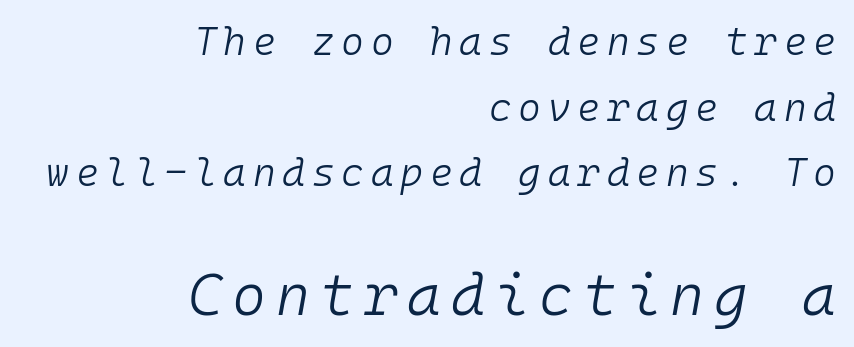
{"italic": "yes", "lean": "right", "slant_degrees": 10, "bold": "no", "weight": "light", "width": "normal", "stroke_contrast": "low", "x_height": "medium", "monospaced": "yes", "underline": "no", "align": "right", "line_spacing": "normal", "line_spacing_ratio": 1.68, "larger_block": "second", "size_ratio": 1.49, "glyph_px": 58}
